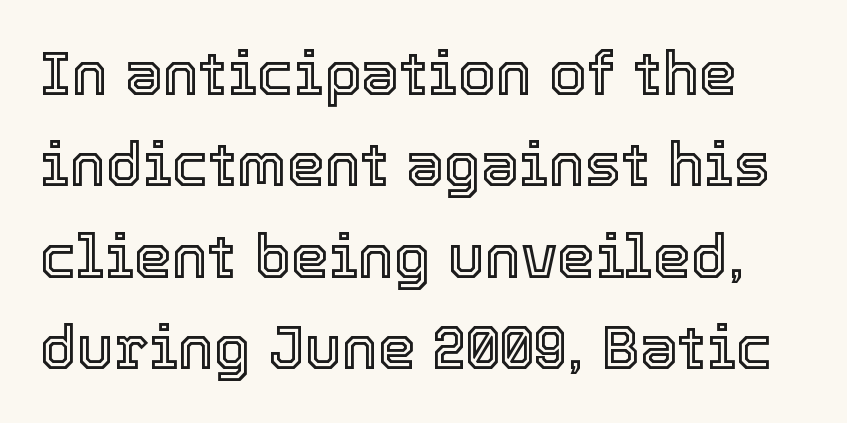
{"italic": "no", "width": "normal", "x_height": "medium", "monospaced": "no", "underline": "no", "line_spacing": "normal", "line_spacing_ratio": 1.5, "letter_spacing": "normal", "letter_spacing_em": 0.0, "glyph_px": 61}
